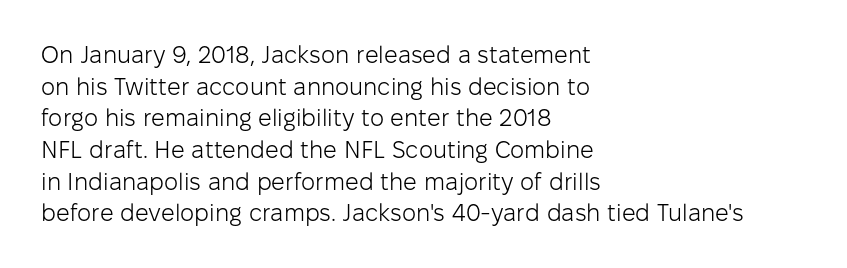
The image shows 24 px text type, upright; set left-aligned, normal line spacing (1.32x), normal letter spacing, not underlined.
